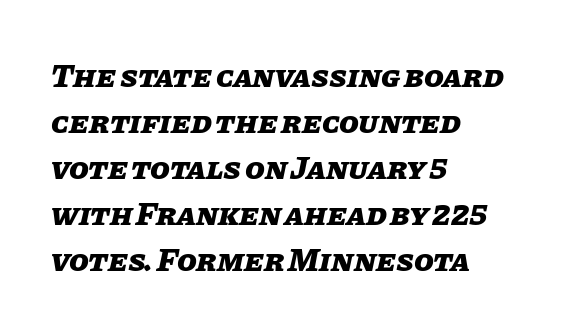
{"italic": "yes", "lean": "right", "slant_degrees": 11, "bold": "yes", "weight": "heavy", "width": "normal", "stroke_contrast": "low", "x_height": "large", "monospaced": "no", "underline": "no", "align": "left", "line_spacing": "normal", "line_spacing_ratio": 1.44, "letter_spacing": "normal", "letter_spacing_em": 0.0, "glyph_px": 32}
